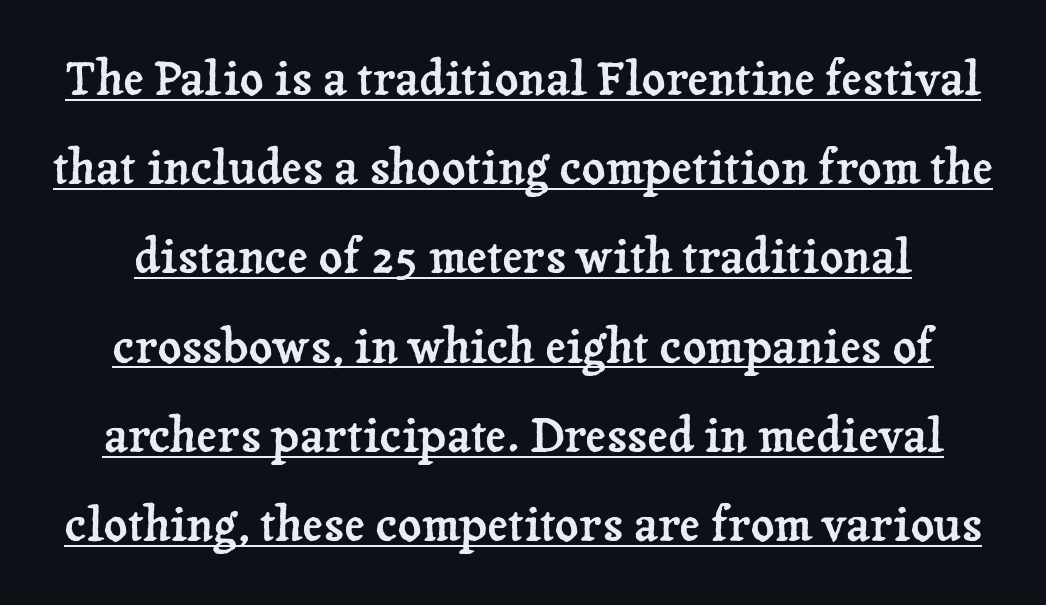
The image shows 46 px serif type, upright; set loose line spacing (1.94x), normal letter spacing, underlined; low stroke contrast and a medium x-height.
